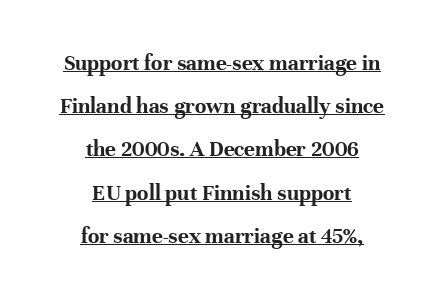
{"italic": "no", "bold": "yes", "underline": "yes", "align": "center", "line_spacing_ratio": 1.88, "letter_spacing": "normal", "letter_spacing_em": 0.0, "glyph_px": 23}
